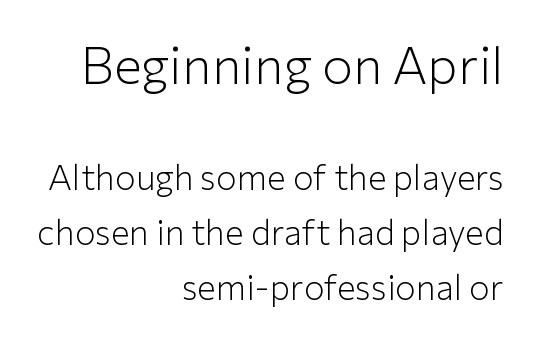
The image shows 52 px light sans-serif type, upright; set right-aligned, normal line spacing (1.57x), normal letter spacing, not underlined; the first (top) block is 1.49x larger; low stroke contrast and a medium x-height.
